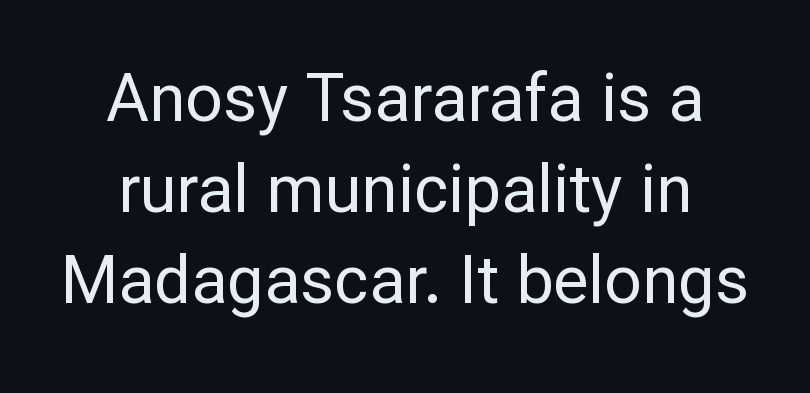
{"serif": "no", "italic": "no", "bold": "no", "weight": "regular", "width": "normal", "stroke_contrast": "low", "x_height": "medium", "monospaced": "no", "underline": "no", "line_spacing": "normal", "line_spacing_ratio": 1.38, "letter_spacing": "normal", "letter_spacing_em": 0.0, "glyph_px": 66}
